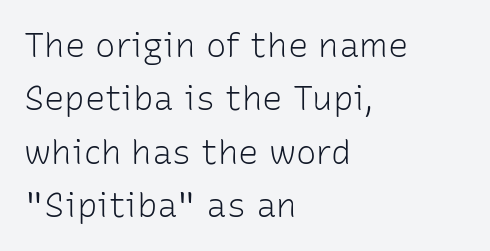
The image shows 34 px light sans-serif type, upright; set left-aligned, normal line spacing (1.57x), normal letter spacing, not underlined; low stroke contrast and a medium x-height.
